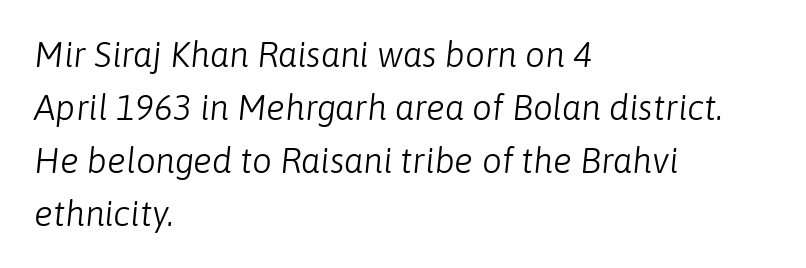
The image shows 35 px light type, italic (leaning right); set left-aligned, normal line spacing (1.51x), normal letter spacing, not underlined; low stroke contrast and a medium x-height.
